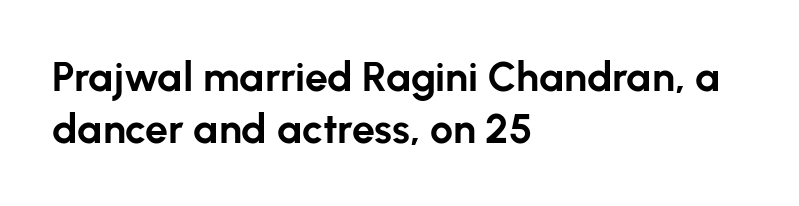
In terms of posture, this sample is upright. Plain, unruled lines of type. Nope, no serifs anywhere on these letters. Where is the straight margin? On the left. The face used here is proportionally spaced, like ordinary book or web type. Standard letterfit; no display-style spreading of the glyphs.
